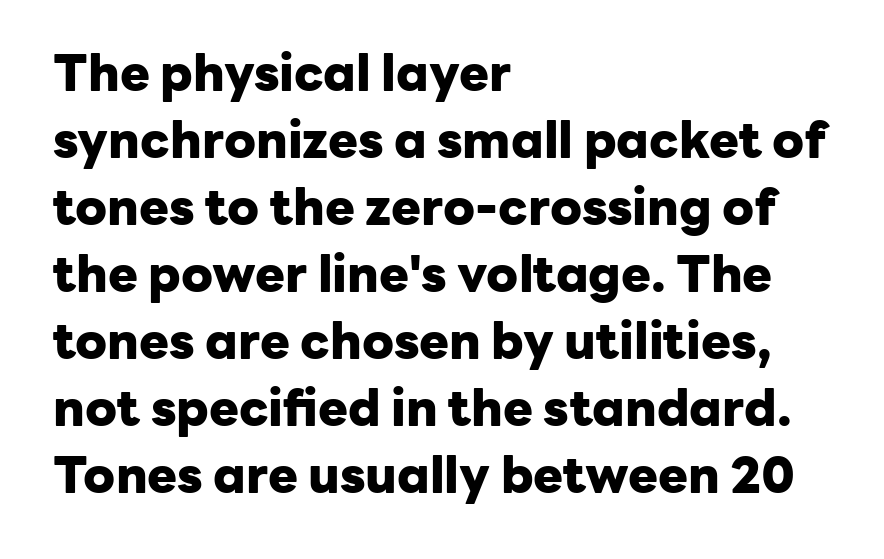
Which margin do the lines hug? The left one — the right edge is uneven. Heavy, bold letterforms. Do the letters lean? They stand straight. The passage shown is typeset with a sans-serif family. The tracking reads as untouched default to a designer's eye.
